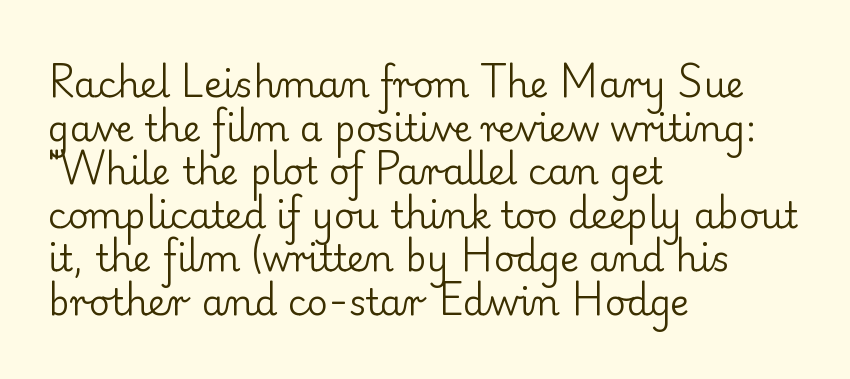
The image shows 36 px regular-weight serif type, upright; set left-aligned, line spacing 1.21x, normal letter spacing, not underlined; low stroke contrast and a small x-height.
